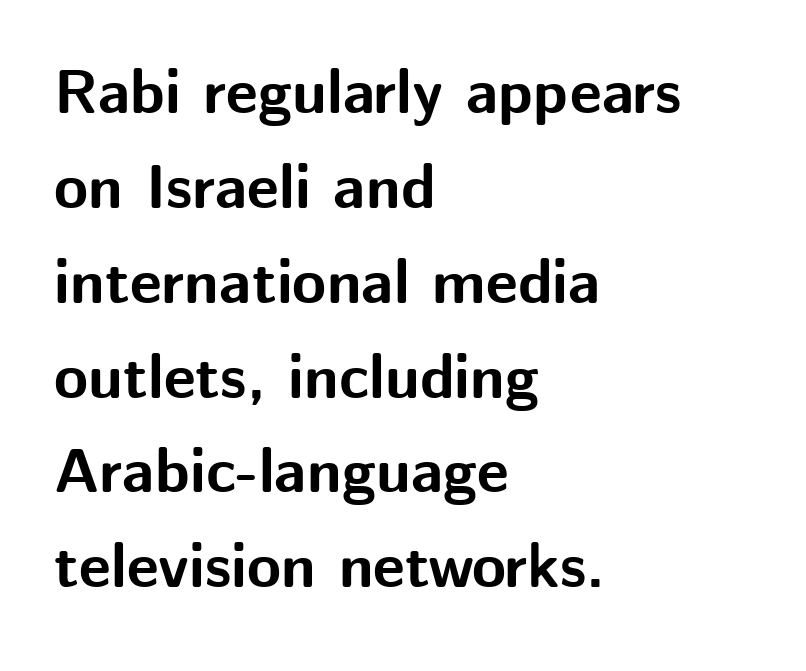
{"serif": "no", "italic": "no", "bold": "yes", "weight": "bold", "width": "normal", "stroke_contrast": "medium", "x_height": "medium", "monospaced": "no", "underline": "no", "align": "left", "line_spacing": "normal", "line_spacing_ratio": 1.53, "letter_spacing": "normal", "letter_spacing_em": 0.0, "glyph_px": 62}
